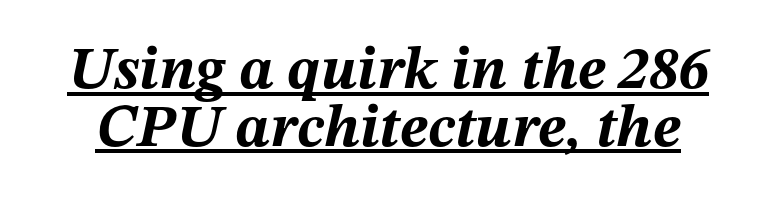
The letters are slanted; this is an italic face. This sample carries an underscore along the baseline area. Thick stems and heavy bowls — unmistakably bold. This sample has the flowing, uneven cadence of proportional lettering. The tracking reads as untouched default to a designer's eye. The designer dialed line spacing down below the default.
